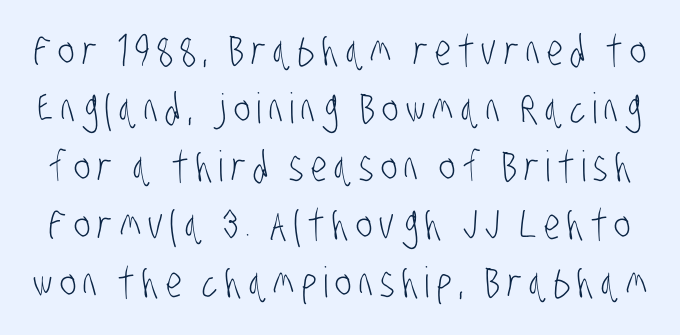
Q: Is the text bold? A: No.
Q: Is the typeface a serif or a sans-serif typeface? A: Sans-serif.
Q: Is the text underlined? A: No.
Q: Is the spacing between lines tight, normal or loose? A: Normal.
Q: Width (condensed, normal, or wide)? A: Condensed.
Q: Stroke contrast? A: Low.
Q: x-height? A: Large.
Q: Monospaced? A: No.
